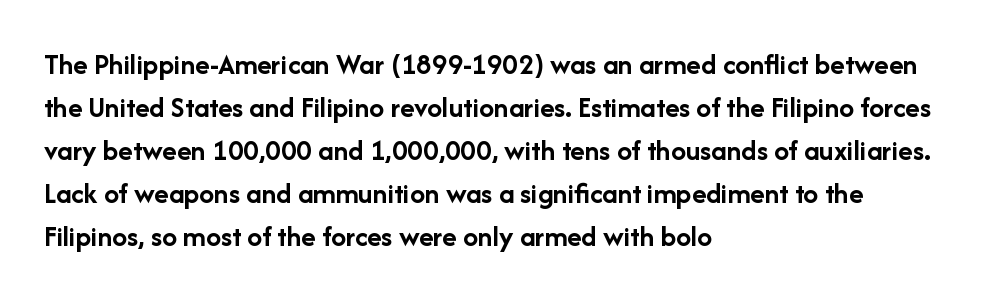
The glyphs are unaccompanied by any horizontal stroke below them. The line texture is even and compact thanks to regular tracking. These lines are set flush left with a ragged right edge. Plenty of ink on the page — the face is bold. Each letter's strokes conclude bluntly, with no projecting serifs. The designer left line spacing at the default.
